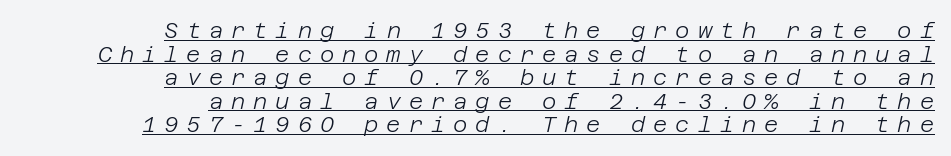
The image shows 22 px text type, italic (leaning right); set right-aligned, tight line spacing (1.07x), unusually wide letter spacing (+0.36 em), underlined.
